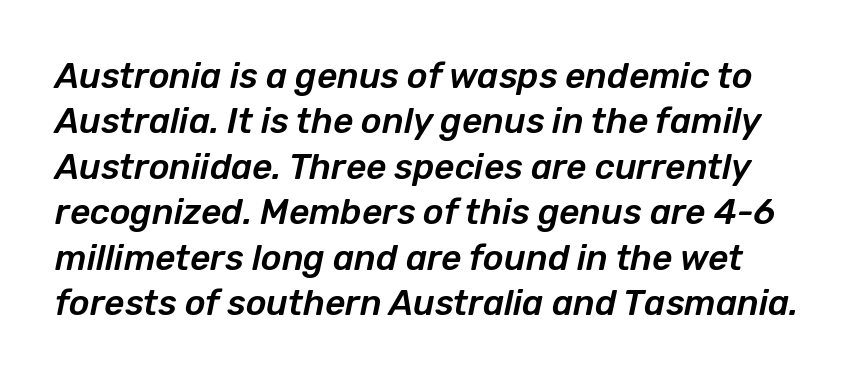
The face used here is proportionally spaced, like ordinary book or web type. In terms of leading, this rendering sits right in the middle. Plain, unruled lines of type. What stands out about the letter spacing? Nothing — it is the standard amount. These lines were composed using italics.
